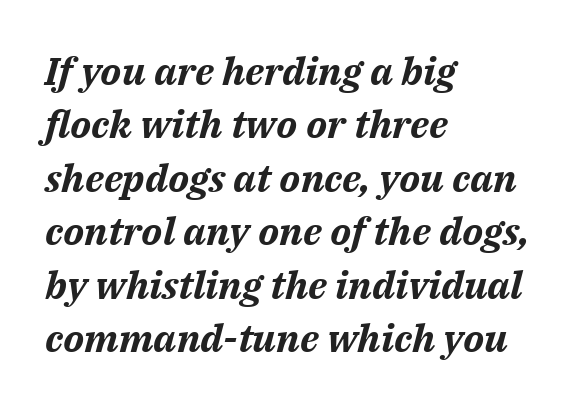
Look at the tracking — it's just the regular setting, nothing added. A student would call this left alignment; a typographer would say flush left, rag right. This is oblique type, the kind used for emphasis or titles. A typesetter would call this proportional, since set widths differ per character. Weight: bold. The specimen omits any rule beneath the text block's lines.
